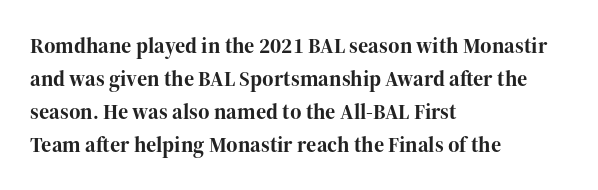
The image shows 22 px bold type, upright; set left-aligned, normal line spacing (1.5x), normal letter spacing, not underlined.
